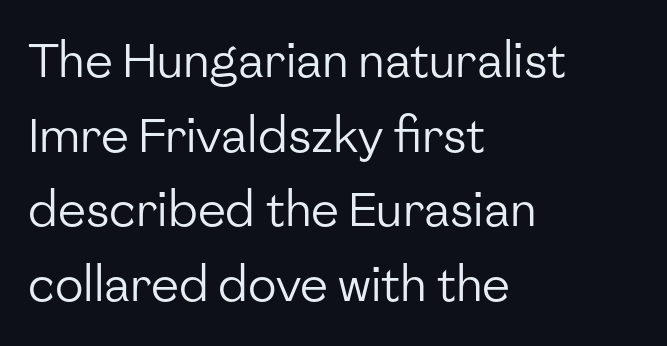
{"serif": "no", "italic": "no", "bold": "no", "weight": "regular", "width": "normal", "stroke_contrast": "low", "x_height": "medium", "monospaced": "no", "underline": "no", "align": "left", "line_spacing": "normal", "line_spacing_ratio": 1.59, "letter_spacing": "normal", "letter_spacing_em": 0.0, "glyph_px": 47}
